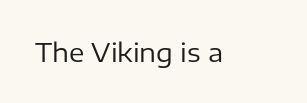
A roman cut, with each character standing at attention. Decoration check: the copy has no underline. The gaps between neighbouring characters are ordinary and unremarkable. Bold? No — there's no thickening of the strokes.
